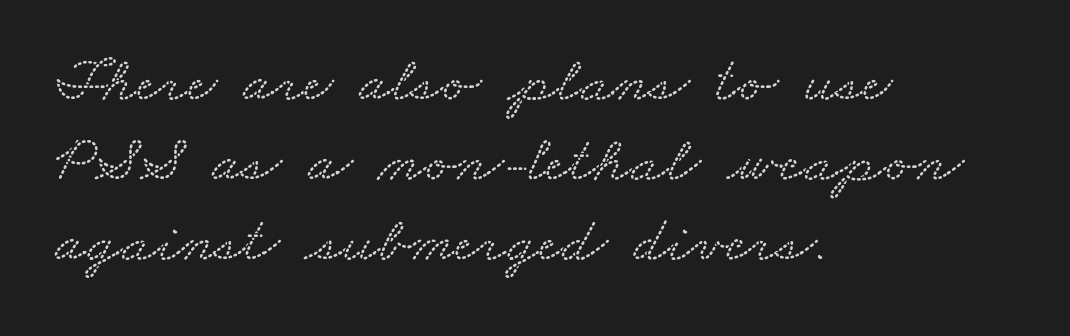
The image shows 65 px wide serif type; set left-aligned, line spacing 1.23x, normal letter spacing, not underlined; medium stroke contrast and a small x-height.
